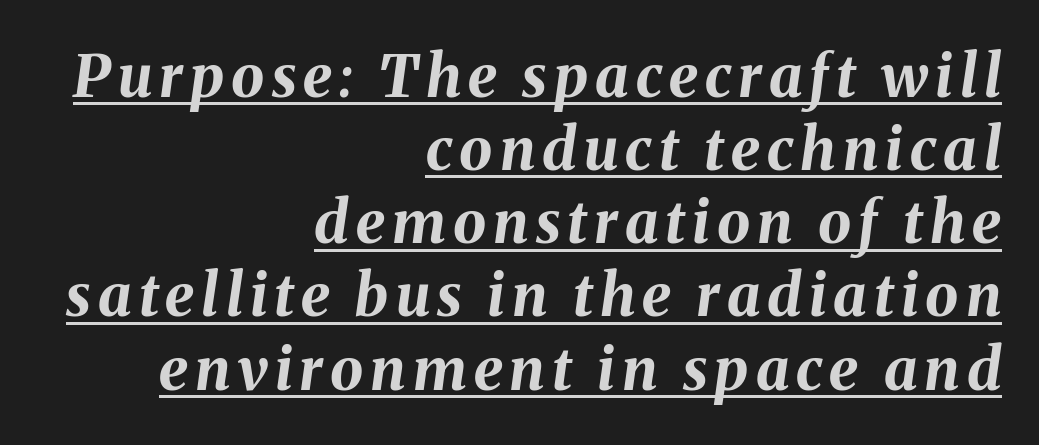
These lines carry a lot of weight — the face is fully bold. Short and long lines alike share a common ending point at right. Each line of the rendering has a horizontal stroke beneath the glyphs. Spacing verdict: proportional, widths tailored to each character. Style check: oblique.
